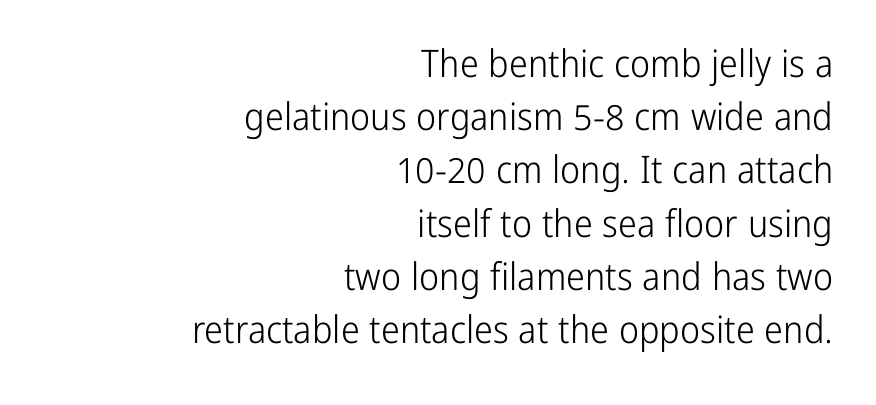
{"serif": "no", "italic": "no", "bold": "no", "weight": "light", "width": "condensed", "stroke_contrast": "low", "x_height": "medium", "monospaced": "no", "underline": "no", "align": "right", "line_spacing": "normal", "line_spacing_ratio": 1.4, "letter_spacing": "normal", "letter_spacing_em": 0.0, "glyph_px": 38}
